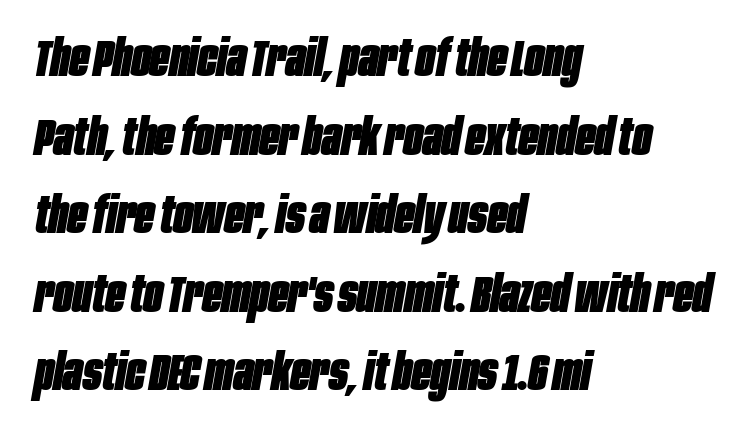
{"italic": "yes", "lean": "right", "slant_degrees": 10, "bold": "yes", "weight": "heavy", "width": "condensed", "stroke_contrast": "low", "x_height": "large", "monospaced": "no", "underline": "no", "align": "left", "line_spacing": "normal", "line_spacing_ratio": 1.54, "letter_spacing": "normal", "letter_spacing_em": 0.0, "glyph_px": 51}
